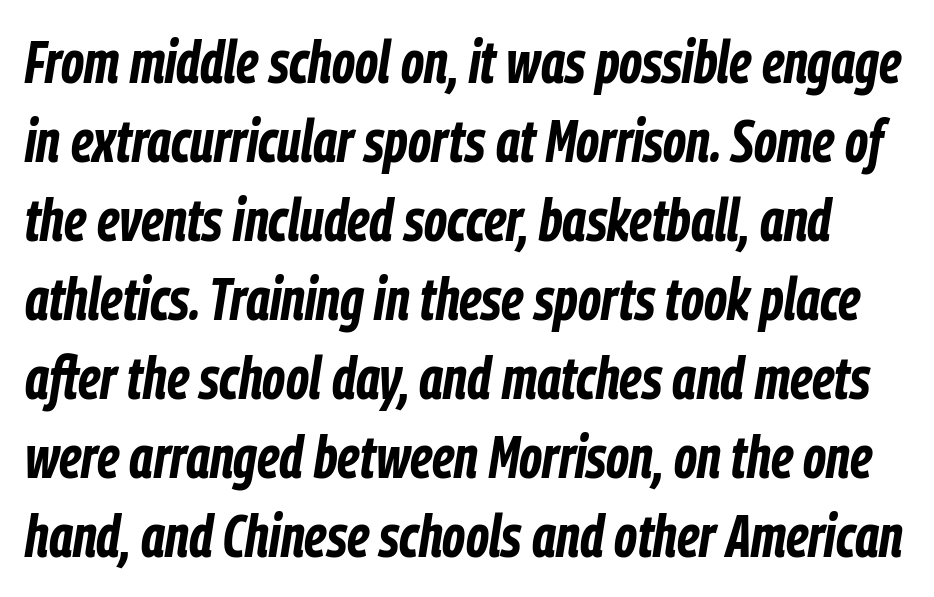
{"italic": "yes", "lean": "right", "slant_degrees": 9, "bold": "yes", "weight": "bold", "width": "condensed", "stroke_contrast": "low", "x_height": "medium", "monospaced": "no", "underline": "no", "line_spacing": "normal", "line_spacing_ratio": 1.34, "letter_spacing": "normal", "letter_spacing_em": 0.0, "glyph_px": 59}
